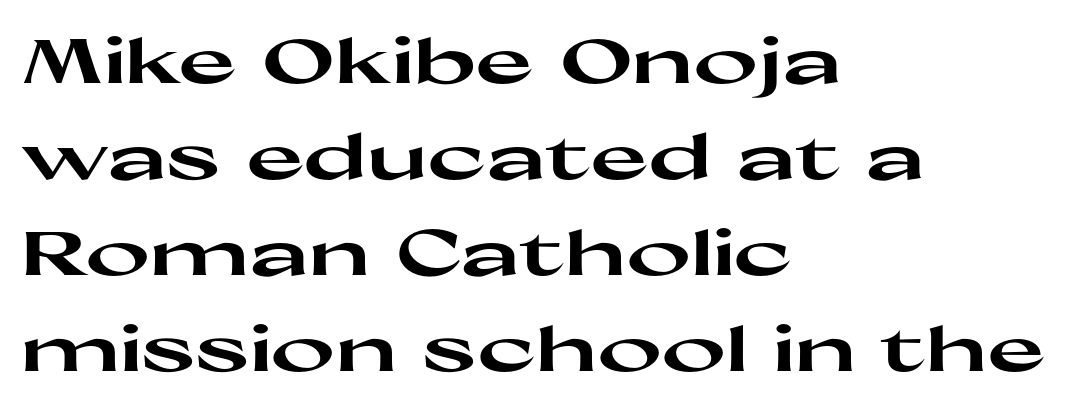
How are the letters spaced? Ordinarily, with no added tracking. Strong, thick strokes mark this as bold type. The specimen reads as upright at a glance. Regarding serifs, this sample does without them.
